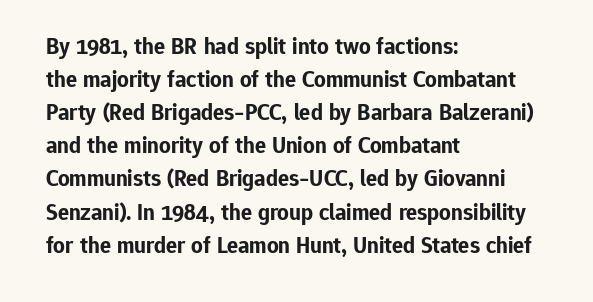
This sample keeps an unexceptional amount of space between lines. Strokes here are thick enough to call this a true bold. A student would call this left alignment; a typographer would say flush left, rag right. You can tell it's not italic because the verticals are truly vertical.
